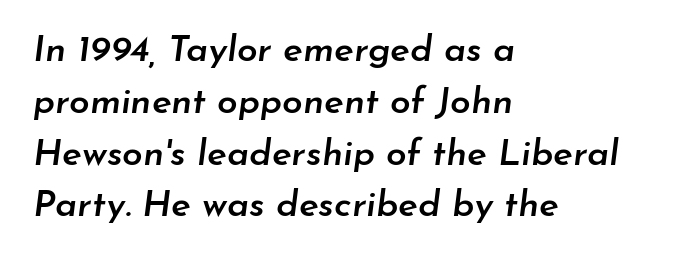
Q: Is the text bold? A: Semi-bold.
Q: Is the text italic (slanted)? A: Yes, it leans right by about 7 degrees.
Q: Is the text underlined? A: No.
Q: How is the paragraph aligned? A: Left-aligned.
Q: Is the spacing between letters normal or unusually wide? A: Normal.
Q: Is the spacing between lines tight, normal or loose? A: Normal.
Q: Width (condensed, normal, or wide)? A: Normal.
Q: Stroke contrast? A: Low.
Q: x-height? A: Small.
Q: Monospaced? A: No.
